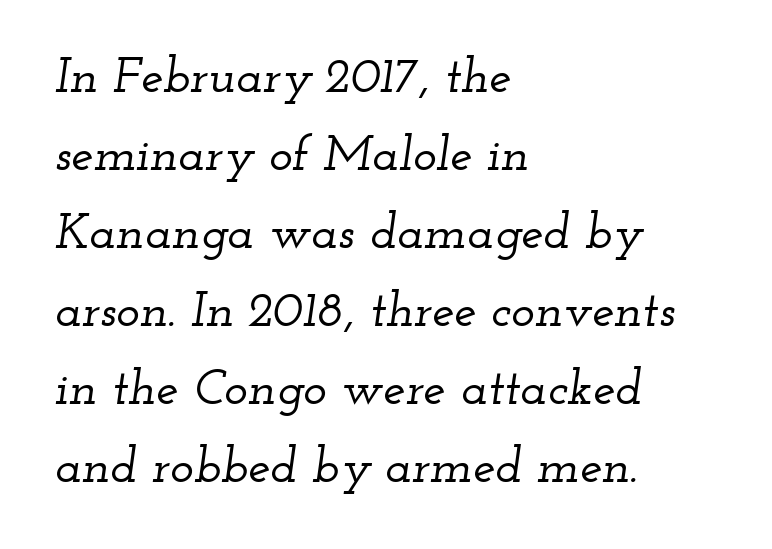
The rendering uses natural spacing where letterforms have individual widths. The designer left line spacing at the default. Anything drawn beneath the words? Only blank space. Tracking value appears to be zero — textbook default spacing. When letters slant like this, we call the style italic.
